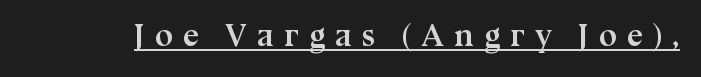
What decoration does the sample have? An underline. Each letter keeps its own natural width here, so spacing adapts to shape. The horizontal fit of the characters is loose and conspicuously gappy. Is this a sans? No — the strokes have serifs. Italic: no, the glyphs are upright roman. This is heavy type, rendered in bold.
